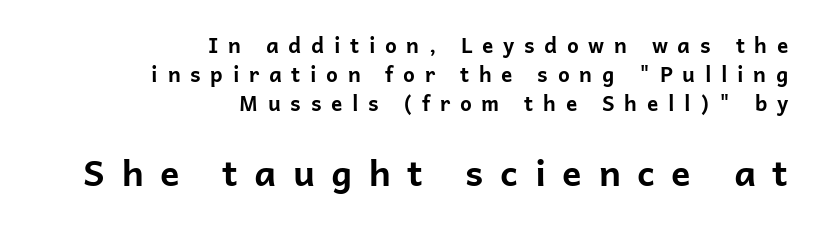
Does extra space separate the letters? Yes, quite a lot of it. Look at the bottom of the vertical strokes: they stop flat, with no serifs. These lines stack with their right ends in a neat column. Regular leading.
